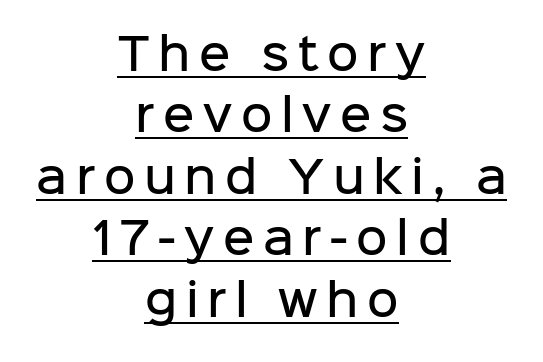
The image shows 43 px semibold sans-serif type, upright; set centered, normal line spacing (1.43x), unusually wide letter spacing (+0.2 em), underlined; low stroke contrast and a medium x-height.
